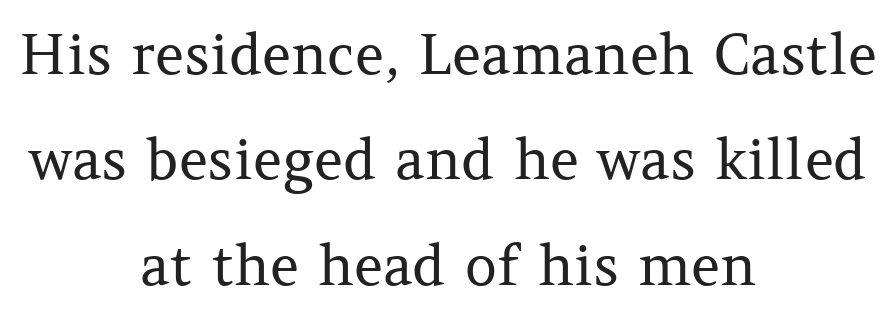
The lettering holds an erect, upright posture throughout. Here the designer chose a conventional face with non-uniform glyph widths. Between one letter and the next there's only the usual sliver of space. The typesetter chose a symmetrical, centered arrangement here. Serifs: yes, visible at the terminals of the letterforms. These glyphs show unthickened strokes, regular width or finer.
